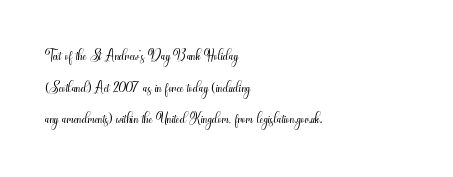
Q: Is the text bold? A: No.
Q: Is the text italic (slanted)? A: Yes.
Q: Is the text underlined? A: No.
Q: How is the paragraph aligned? A: Left-aligned.
Q: Is the spacing between letters normal or unusually wide? A: Normal.
Q: Is the spacing between lines tight, normal or loose? A: Normal.
